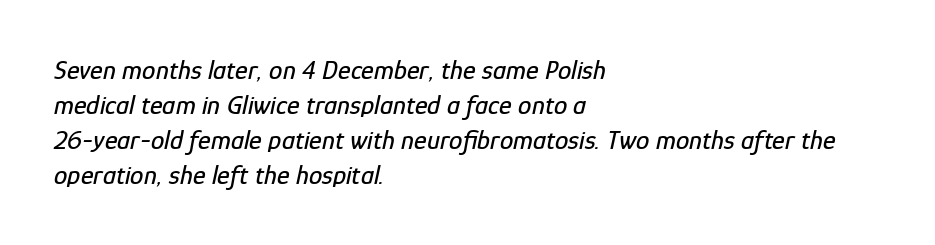
The image shows 27 px text type, italic (leaning right); set left-aligned, normal line spacing (1.3x), normal letter spacing, not underlined.
